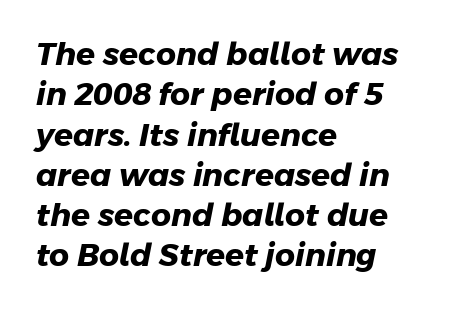
{"serif": "no", "bold": "yes", "weight": "heavy", "width": "normal", "stroke_contrast": "low", "x_height": "medium", "monospaced": "no", "underline": "no", "align": "left", "line_spacing": "normal", "line_spacing_ratio": 1.3, "letter_spacing": "normal", "letter_spacing_em": 0.0, "glyph_px": 31}
